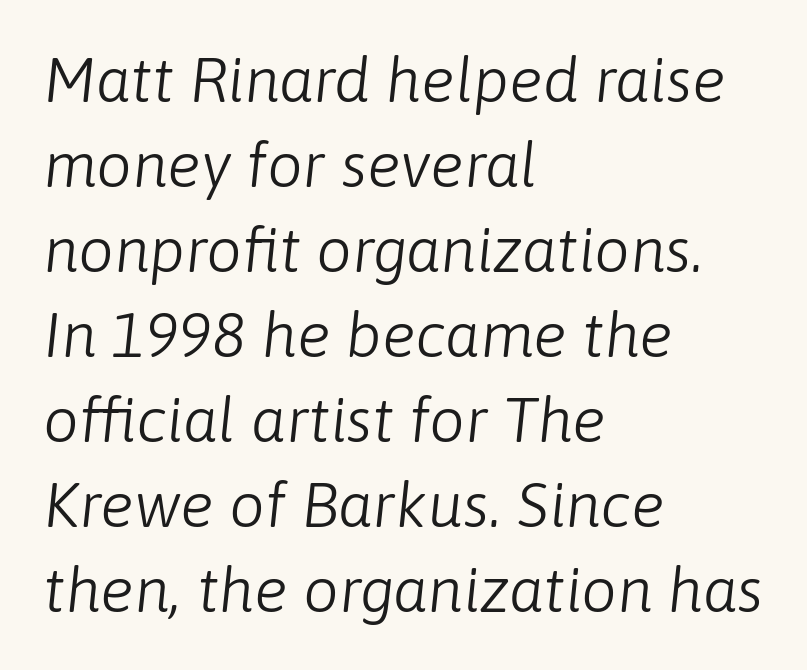
Q: Is the text bold? A: No.
Q: Is the text italic (slanted)? A: Yes, it leans right by about 6 degrees.
Q: Is the text underlined? A: No.
Q: How is the paragraph aligned? A: Left-aligned.
Q: Is the spacing between letters normal or unusually wide? A: Normal.
Q: Is the spacing between lines tight, normal or loose? A: Normal.
Q: Width (condensed, normal, or wide)? A: Normal.
Q: Stroke contrast? A: Low.
Q: x-height? A: Medium.
Q: Monospaced? A: No.
